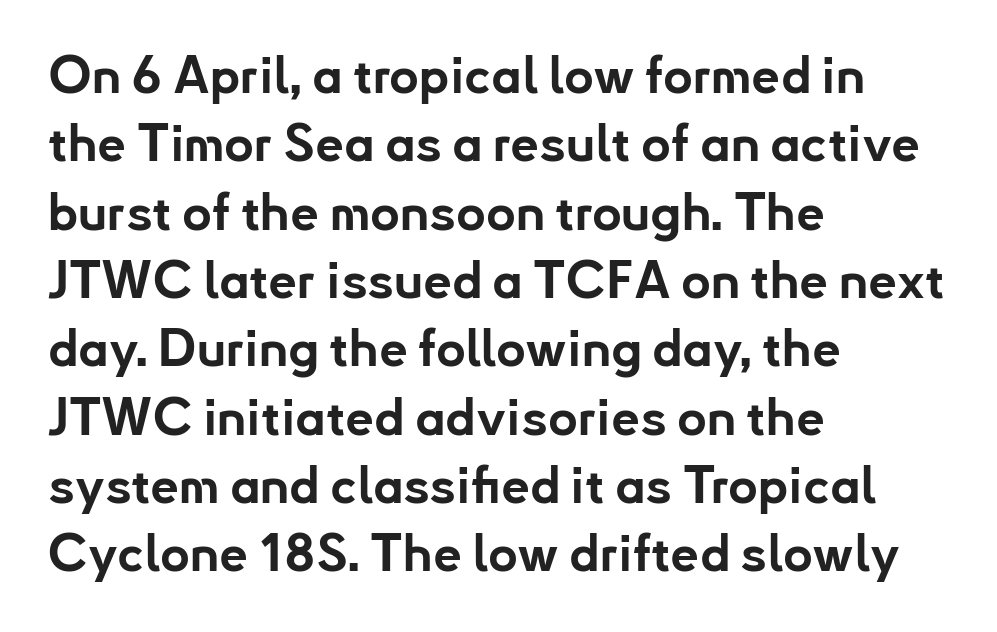
The image shows 51 px bold sans-serif type, upright; set left-aligned, normal line spacing (1.34x), normal letter spacing, not underlined; low stroke contrast and a small x-height.
